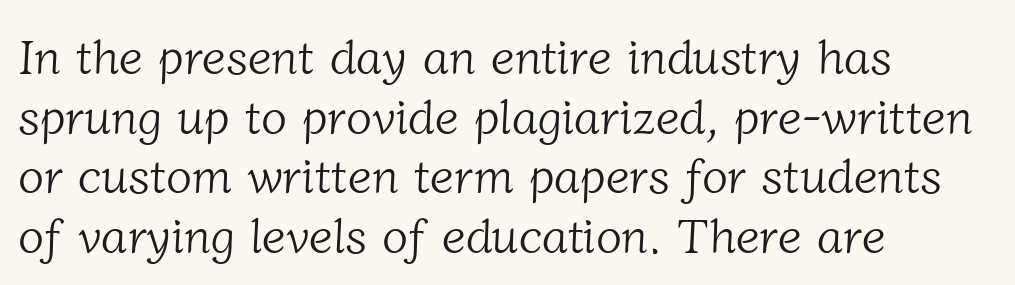
{"serif": "yes", "bold": "no", "weight": "light", "width": "normal", "stroke_contrast": "low", "x_height": "medium", "monospaced": "no", "underline": "no", "align": "left", "line_spacing_ratio": 1.24, "letter_spacing": "normal", "letter_spacing_em": 0.0, "glyph_px": 48}
